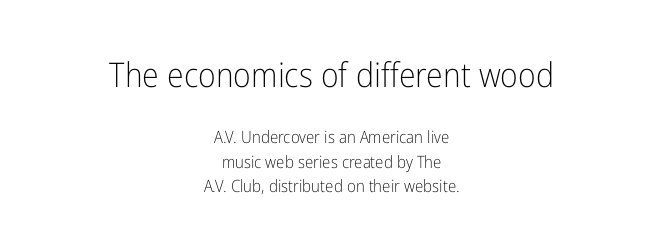
The image shows 34 px light, condensed sans-serif type, upright; set centered, normal line spacing (1.46x), normal letter spacing, not underlined; the first (top) block is 2.0x larger; low stroke contrast and a medium x-height.
